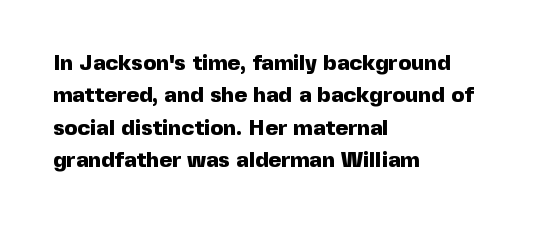
{"italic": "no", "bold": "yes", "underline": "no", "align": "left", "line_spacing": "normal", "line_spacing_ratio": 1.47, "letter_spacing": "normal", "letter_spacing_em": 0.0, "glyph_px": 22}
